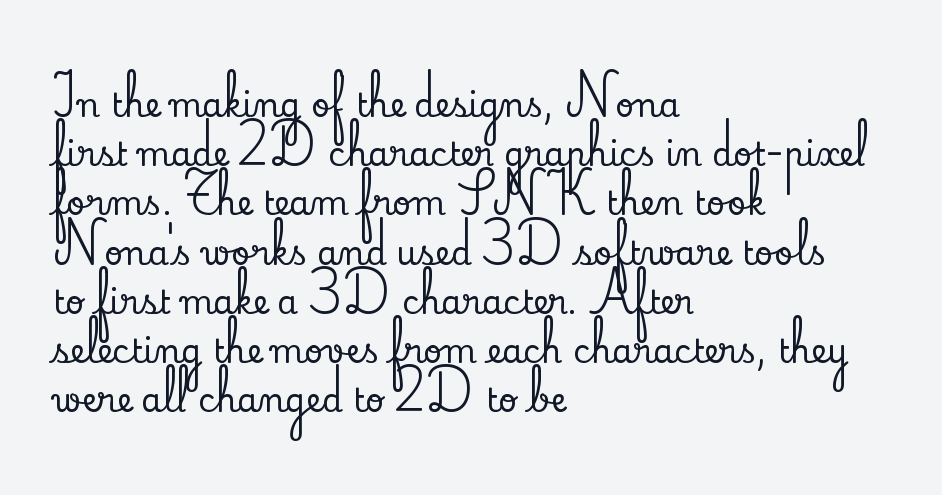
Q: Is the text italic (slanted)? A: No, it is upright.
Q: Is the typeface a serif or a sans-serif typeface? A: Serif.
Q: Is the text underlined? A: No.
Q: How is the paragraph aligned? A: Left-aligned.
Q: Is the spacing between letters normal or unusually wide? A: Normal.
Q: Is the spacing between lines tight, normal or loose? A: Normal.
Q: Width (condensed, normal, or wide)? A: Normal.
Q: Stroke contrast? A: Low.
Q: x-height? A: Small.
Q: Monospaced? A: No.
